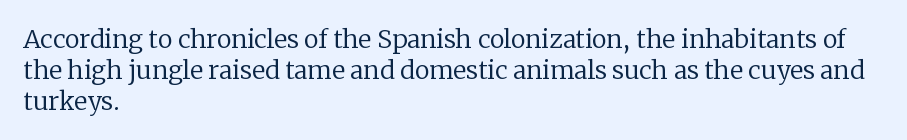
The image shows 25 px text type, upright; set left-aligned, line spacing 1.24x, normal letter spacing, not underlined.
